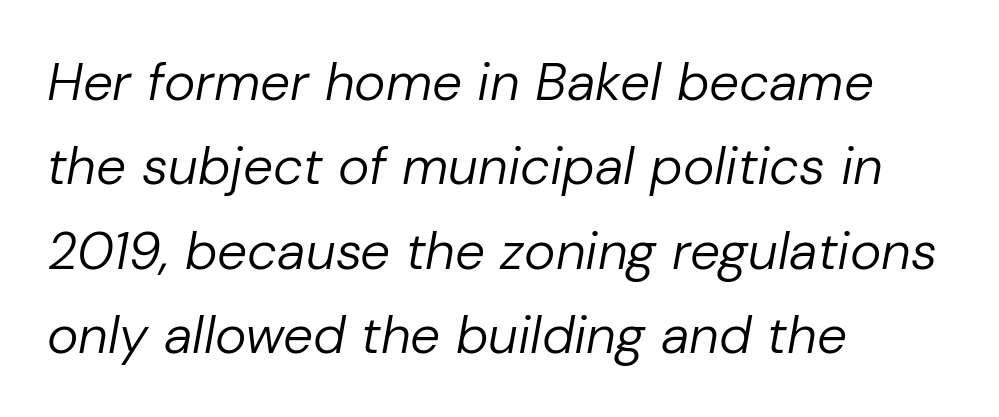
Q: Is the text bold? A: No.
Q: Is the text italic (slanted)? A: Yes, it leans right by about 10 degrees.
Q: Is the text underlined? A: No.
Q: How is the paragraph aligned? A: Left-aligned.
Q: Is the spacing between letters normal or unusually wide? A: Normal.
Q: Is the spacing between lines tight, normal or loose? A: Normal.
Q: Width (condensed, normal, or wide)? A: Normal.
Q: Stroke contrast? A: Low.
Q: x-height? A: Medium.
Q: Monospaced? A: No.
